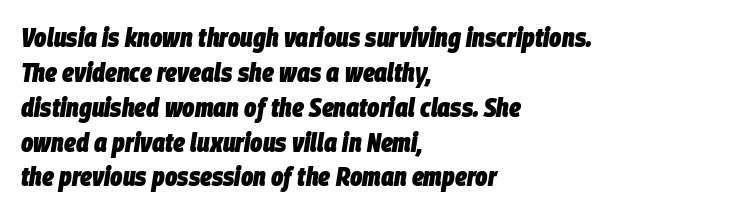
{"italic": "yes", "lean": "right", "slant_degrees": 9, "bold": "yes", "underline": "no", "align": "left", "line_spacing": "normal", "line_spacing_ratio": 1.34, "letter_spacing": "normal", "letter_spacing_em": 0.0, "glyph_px": 26}
